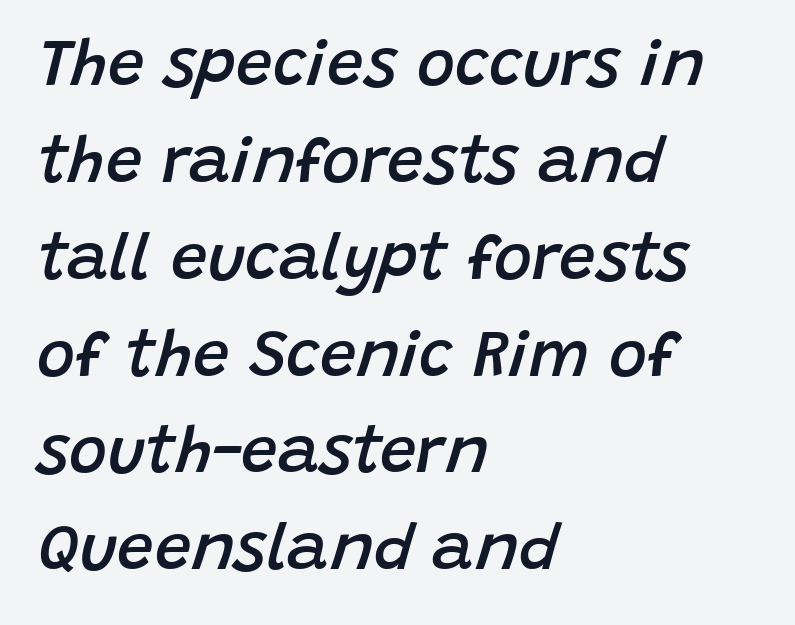
Q: Is the text bold? A: Semi-bold.
Q: Is the text italic (slanted)? A: Yes, it leans right by about 15 degrees.
Q: Is the text underlined? A: No.
Q: How is the paragraph aligned? A: Left-aligned.
Q: Is the spacing between letters normal or unusually wide? A: Normal.
Q: Is the spacing between lines tight, normal or loose? A: Normal.
Q: Width (condensed, normal, or wide)? A: Normal.
Q: Stroke contrast? A: Low.
Q: x-height? A: Large.
Q: Monospaced? A: No.
